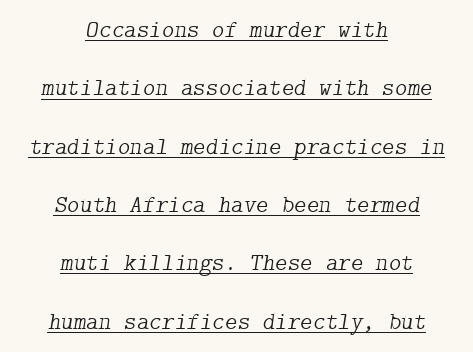
Q: Is the text bold? A: No.
Q: Is the text italic (slanted)? A: Yes, it leans right by about 9 degrees.
Q: Is the text underlined? A: Yes.
Q: How is the paragraph aligned? A: Centered.
Q: Is the spacing between letters normal or unusually wide? A: Normal.
Q: Is the spacing between lines tight, normal or loose? A: Loose.
